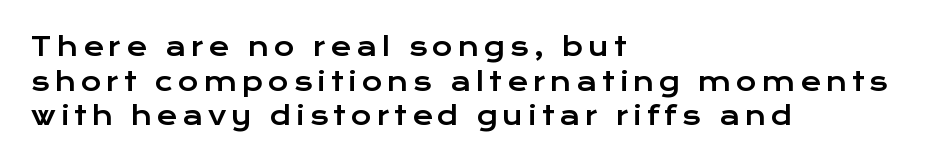
The image shows 25 px text type, upright; set left-aligned, normal line spacing (1.39x), unusually wide letter spacing (+0.2 em), not underlined.
